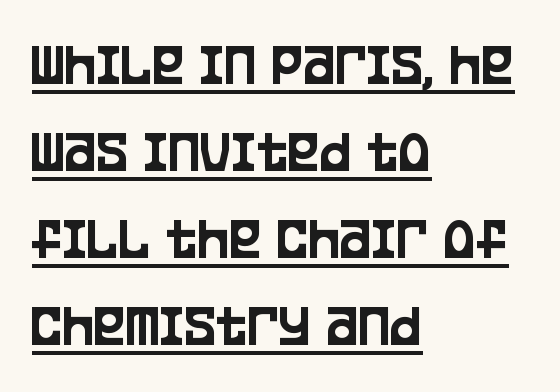
Q: Is the text italic (slanted)? A: No, it is upright.
Q: Is the typeface a serif or a sans-serif typeface? A: Sans-serif.
Q: Is the text underlined? A: Yes.
Q: How is the paragraph aligned? A: Left-aligned.
Q: Is the spacing between letters normal or unusually wide? A: Normal.
Q: Is the spacing between lines tight, normal or loose? A: Normal.
Q: Width (condensed, normal, or wide)? A: Condensed.
Q: Stroke contrast? A: Low.
Q: x-height? A: Large.
Q: Monospaced? A: No.
